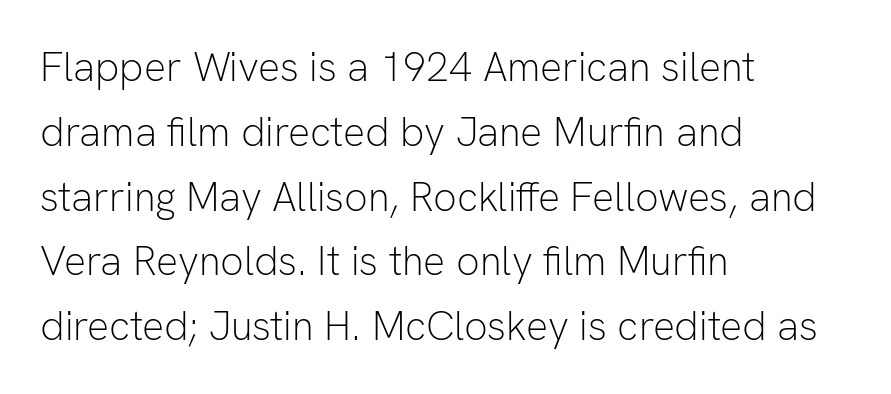
{"serif": "no", "italic": "no", "bold": "no", "weight": "light", "width": "normal", "stroke_contrast": "low", "x_height": "medium", "monospaced": "no", "underline": "no", "align": "left", "line_spacing": "normal", "line_spacing_ratio": 1.58, "letter_spacing": "normal", "letter_spacing_em": 0.0, "glyph_px": 41}
